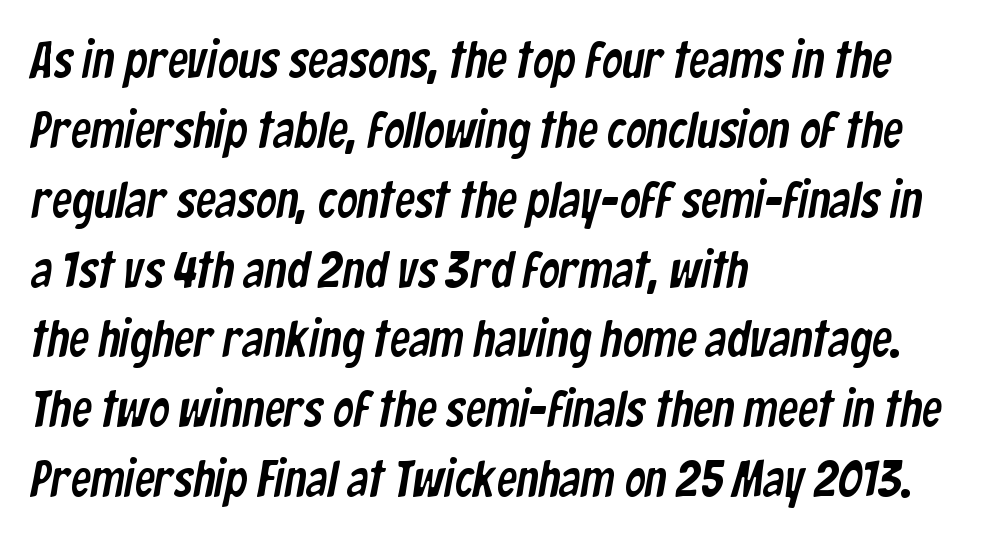
{"serif": "no", "width": "condensed", "stroke_contrast": "low", "x_height": "medium", "monospaced": "no", "underline": "no", "align": "left", "line_spacing": "normal", "line_spacing_ratio": 1.37, "letter_spacing": "normal", "letter_spacing_em": 0.0, "glyph_px": 51}
